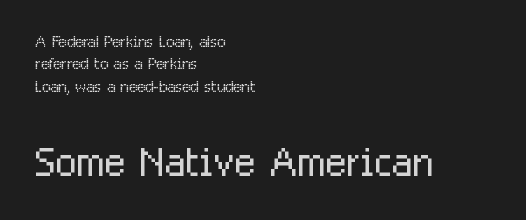
The image shows 56 px light, condensed sans-serif type, upright; set left-aligned, tight line spacing (1.02x), normal letter spacing, not underlined; the second (bottom) block is 2.55x larger; low stroke contrast and a medium x-height.
